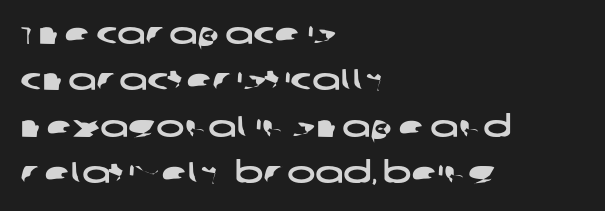
{"serif": "no", "width": "wide", "stroke_contrast": "low", "x_height": "large", "monospaced": "no", "underline": "no", "align": "left", "line_spacing": "normal", "line_spacing_ratio": 1.55, "letter_spacing": "normal", "letter_spacing_em": 0.0, "glyph_px": 30}
